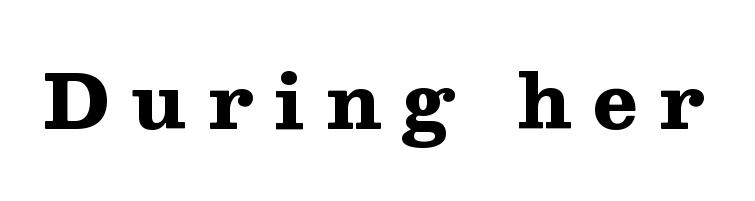
{"serif": "yes", "italic": "no", "bold": "yes", "weight": "heavy", "width": "wide", "stroke_contrast": "medium", "x_height": "medium", "monospaced": "no", "underline": "no", "letter_spacing": "wide", "letter_spacing_em": 0.28, "glyph_px": 75}
